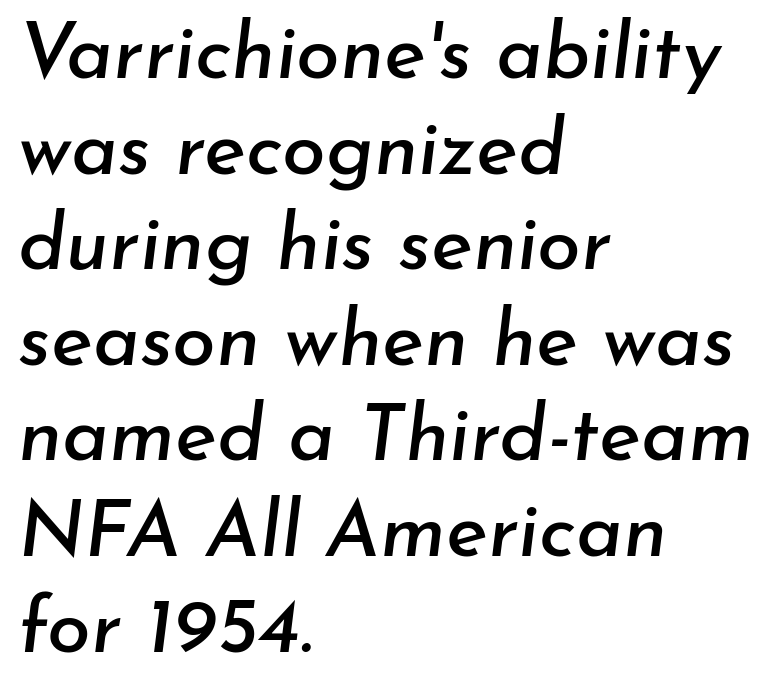
The image shows 79 px text type, italic (leaning right); set left-aligned, line spacing 1.21x, normal letter spacing, not underlined; low stroke contrast and a small x-height.
